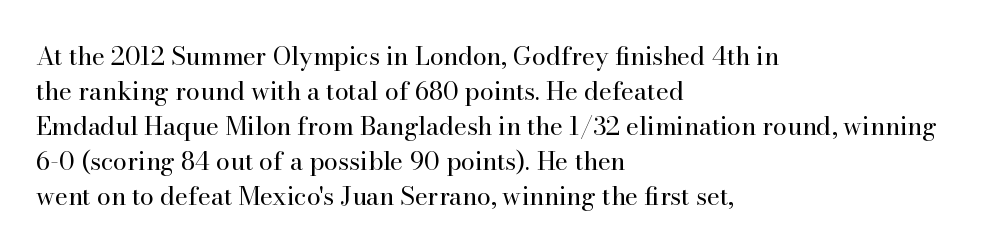
Q: Is the text bold? A: No.
Q: Is the text italic (slanted)? A: No, it is upright.
Q: Is the text underlined? A: No.
Q: How is the paragraph aligned? A: Left-aligned.
Q: Is the spacing between letters normal or unusually wide? A: Normal.
Q: Is the spacing between lines tight, normal or loose? A: Normal.
